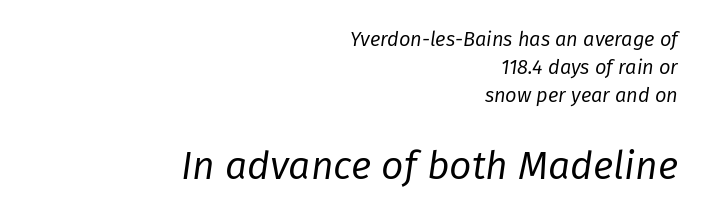
Q: Is the text bold? A: No.
Q: Is the text italic (slanted)? A: Yes, it leans right by about 8 degrees.
Q: Is the text underlined? A: No.
Q: How is the paragraph aligned? A: Right-aligned.
Q: Is the spacing between letters normal or unusually wide? A: Normal.
Q: Is the spacing between lines tight, normal or loose? A: Normal.
Q: Which block of text is set in a larger size, the first (top) or the second (bottom)? A: The second (bottom) one.
Q: Width (condensed, normal, or wide)? A: Normal.
Q: Stroke contrast? A: Low.
Q: x-height? A: Medium.
Q: Monospaced? A: No.
